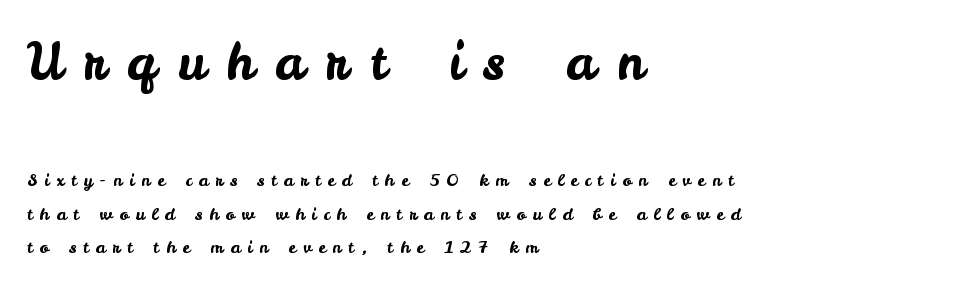
{"serif": "no", "width": "normal", "stroke_contrast": "low", "x_height": "small", "monospaced": "no", "underline": "no", "align": "left", "line_spacing": "loose", "line_spacing_ratio": 1.97, "letter_spacing": "wide", "letter_spacing_em": 0.41, "larger_block": "first", "size_ratio": 3.0, "glyph_px": 51}
